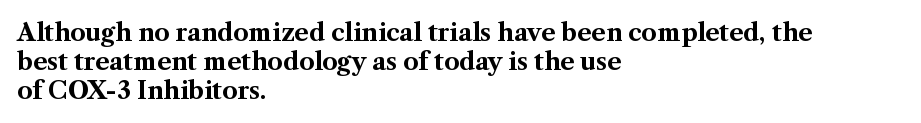
{"italic": "no", "bold": "yes", "underline": "no", "align": "left", "line_spacing_ratio": 1.2, "letter_spacing": "normal", "letter_spacing_em": 0.0, "glyph_px": 24}
